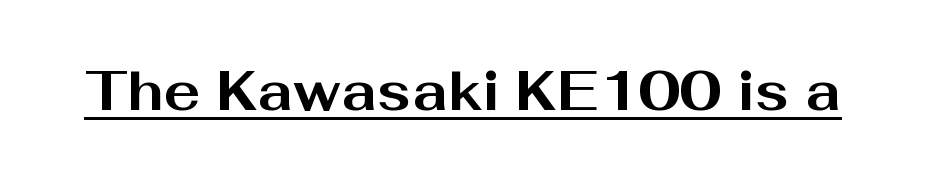
Q: Is the text bold? A: Yes.
Q: Is the text italic (slanted)? A: No, it is upright.
Q: Is the typeface a serif or a sans-serif typeface? A: Sans-serif.
Q: Is the text underlined? A: Yes.
Q: Is the spacing between letters normal or unusually wide? A: Normal.
Q: Width (condensed, normal, or wide)? A: Wide.
Q: Stroke contrast? A: Medium.
Q: x-height? A: Medium.
Q: Monospaced? A: No.
